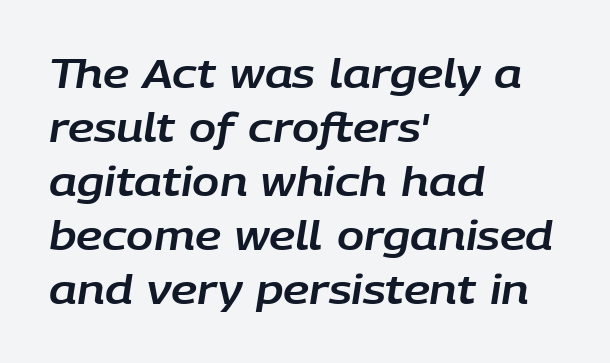
The space beneath each line is pristine and unruled. The type is set solid horizontally, with unmodified tracking. Do the characters align in a grid? No, the font is proportional. The typesetter chose a ragged-right arrangement here. Notice how descenders clear the ascenders below comfortably — that's standard leading.
